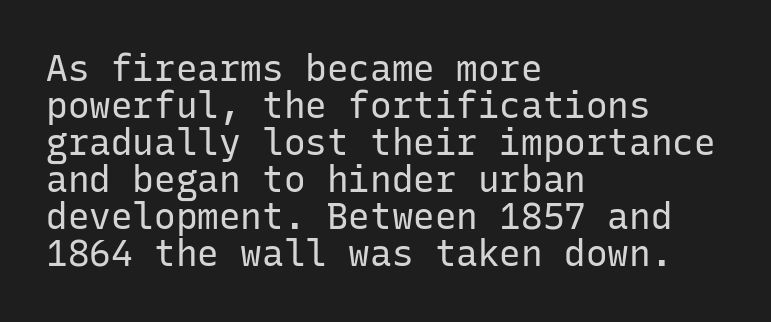
The image shows 36 px regular-weight sans-serif type, upright, monospaced; set left-aligned, tight line spacing (1.03x), normal letter spacing, not underlined; low stroke contrast and a medium x-height.
